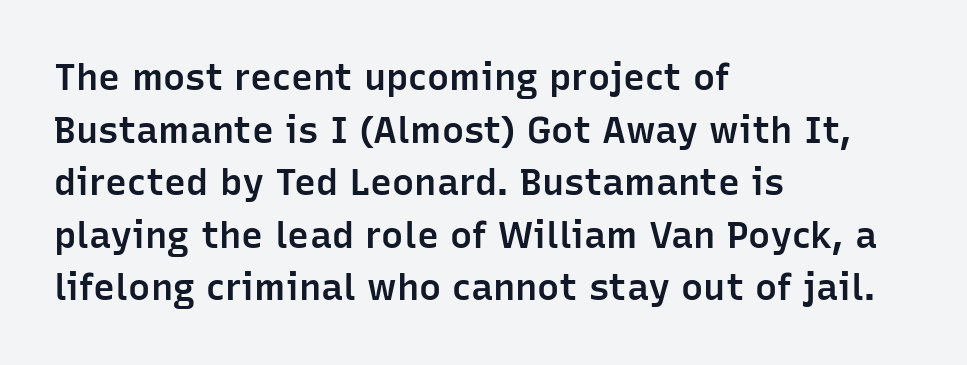
Left-aligned paragraph, ragged on the right. I'd call this a sans setting — the letters go barefoot. Compared with typical paragraphs, the rows here are spaced about the same. Underline: absent. I'd describe the lettering as semibold — firm but not a full bold. Designer's note — italics off, roman on.
